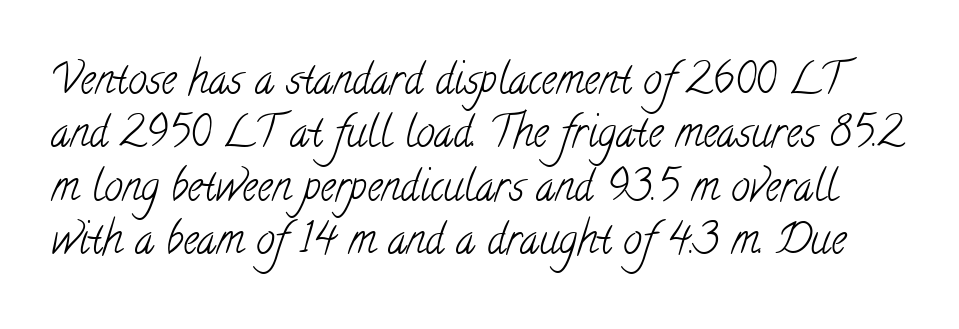
The image shows 42 px light, condensed serif type; set normal line spacing (1.27x), normal letter spacing, not underlined; low stroke contrast and a small x-height.
